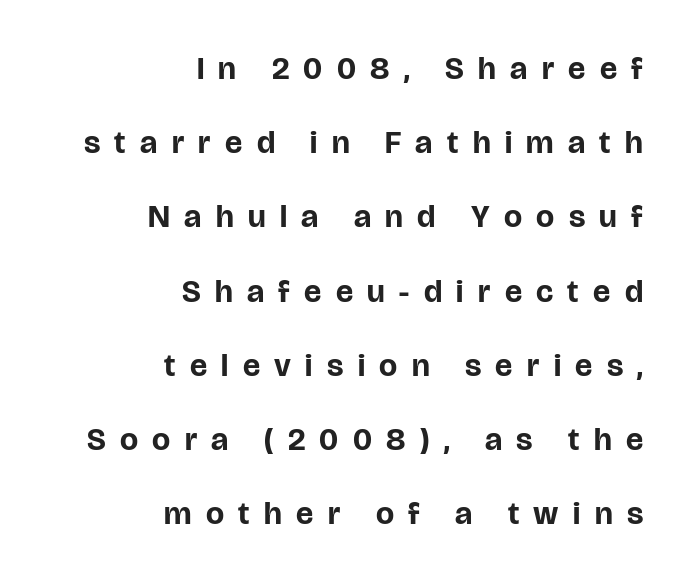
Q: Is the text bold? A: Yes.
Q: Is the text italic (slanted)? A: No, it is upright.
Q: Is the typeface a serif or a sans-serif typeface? A: Sans-serif.
Q: Is the text underlined? A: No.
Q: How is the paragraph aligned? A: Right-aligned.
Q: Is the spacing between letters normal or unusually wide? A: Unusually wide.
Q: Is the spacing between lines tight, normal or loose? A: Loose.
Q: Width (condensed, normal, or wide)? A: Normal.
Q: Stroke contrast? A: Low.
Q: x-height? A: Large.
Q: Monospaced? A: No.
